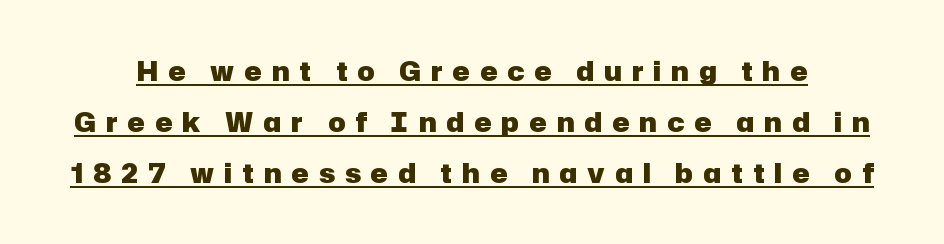
The image shows 26 px bold type, upright; set loose line spacing (1.96x), unusually wide letter spacing (+0.39 em), underlined.
